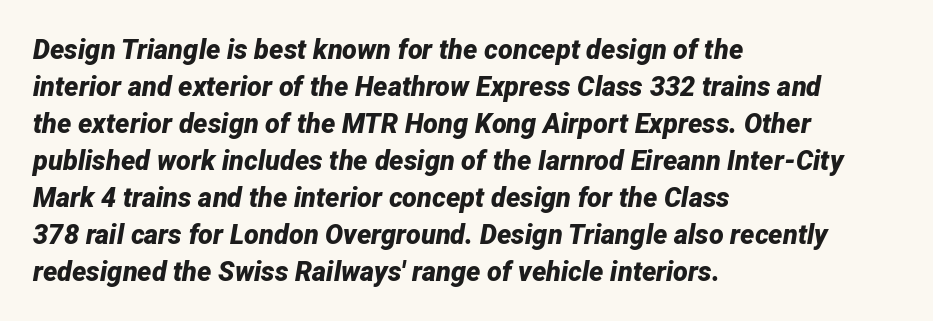
Whoever set this chose a conventional vertical rhythm. The passage shown has conventional tracking throughout. The space directly below the letters is spotless. Line starts are locked; line ends wander. Strokes here are thick enough to call this a true bold. Designer's note — italics engaged.
